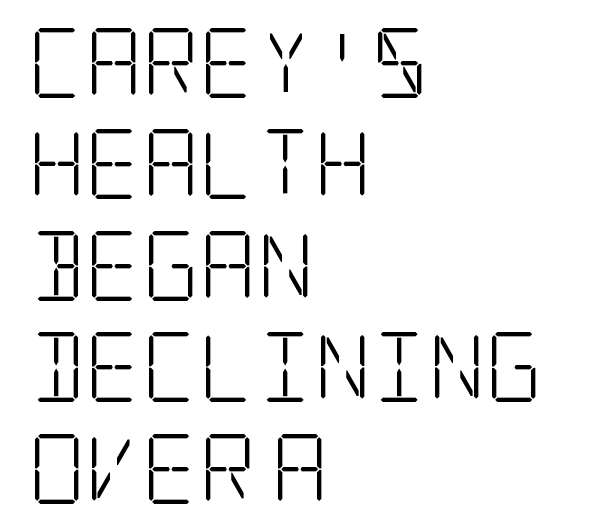
{"serif": "yes", "italic": "no", "bold": "no", "weight": "light", "width": "condensed", "stroke_contrast": "low", "x_height": "large", "underline": "no", "align": "left", "line_spacing": "normal", "line_spacing_ratio": 1.45, "letter_spacing": "normal", "letter_spacing_em": 0.0, "glyph_px": 70}
